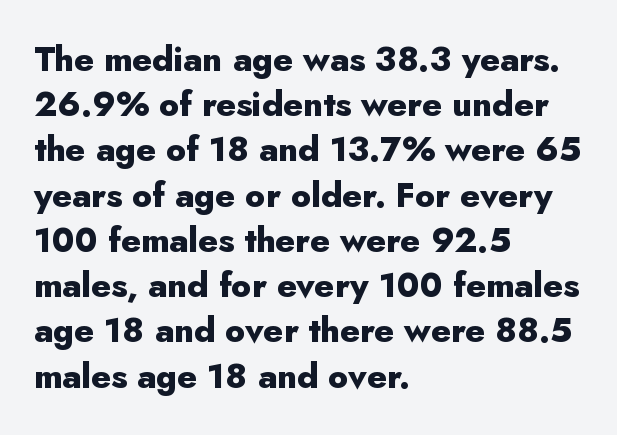
The image shows 34 px heavy sans-serif type, upright; set left-aligned, normal line spacing (1.33x), normal letter spacing, not underlined; low stroke contrast and a small x-height.
